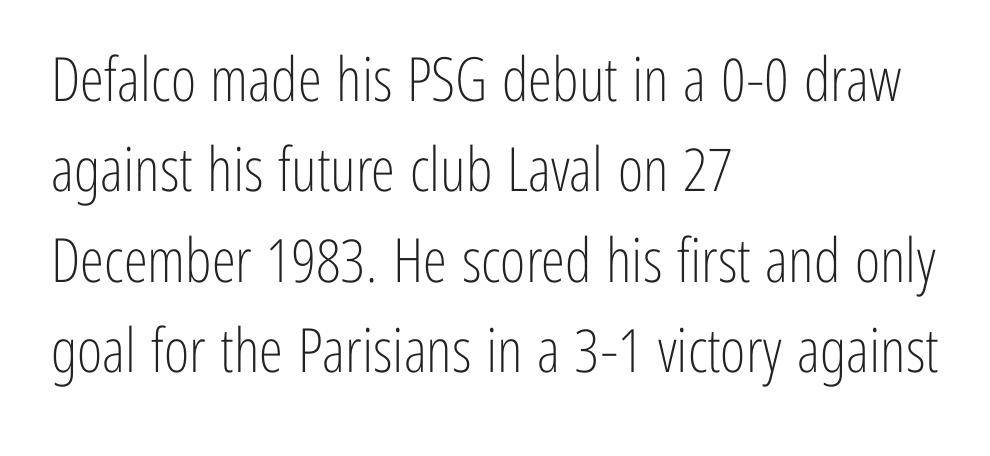
The image shows 61 px light, condensed sans-serif type, upright; set left-aligned, normal line spacing (1.48x), normal letter spacing, not underlined; low stroke contrast and a medium x-height.
